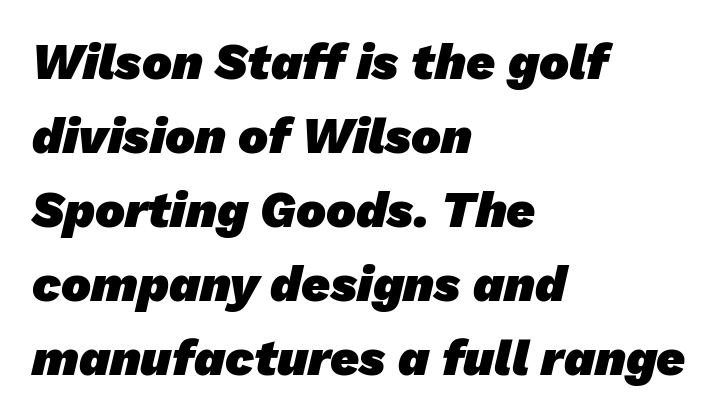
Q: Is the text bold? A: Yes.
Q: Is the typeface a serif or a sans-serif typeface? A: Sans-serif.
Q: Is the text underlined? A: No.
Q: How is the paragraph aligned? A: Left-aligned.
Q: Is the spacing between letters normal or unusually wide? A: Normal.
Q: Is the spacing between lines tight, normal or loose? A: Normal.
Q: Width (condensed, normal, or wide)? A: Normal.
Q: Stroke contrast? A: Low.
Q: x-height? A: Medium.
Q: Monospaced? A: No.
